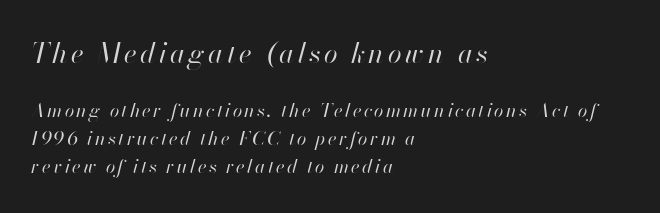
These lines stack with their left ends in a neat column. Designer's note — italics engaged. Of the two passages, the one on top uses the larger point size. No heavy texture on the line: the type isn't bold. Reading down the column, the eye jumps a familiar distance to each next line.
